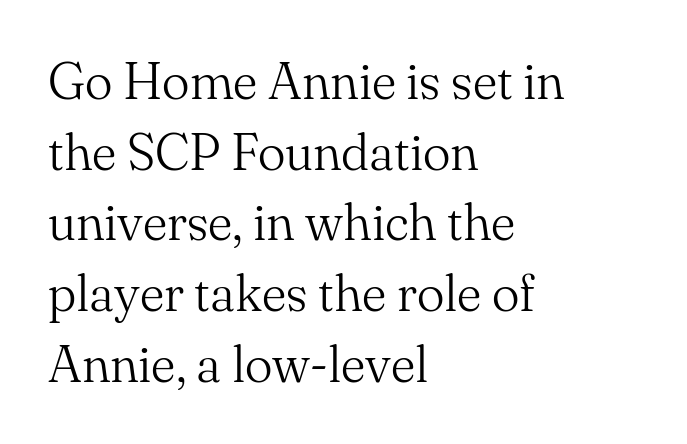
{"serif": "yes", "italic": "no", "bold": "no", "weight": "light", "width": "normal", "stroke_contrast": "medium", "x_height": "small", "monospaced": "no", "underline": "no", "align": "left", "line_spacing": "normal", "line_spacing_ratio": 1.36, "letter_spacing": "normal", "letter_spacing_em": 0.0, "glyph_px": 52}
